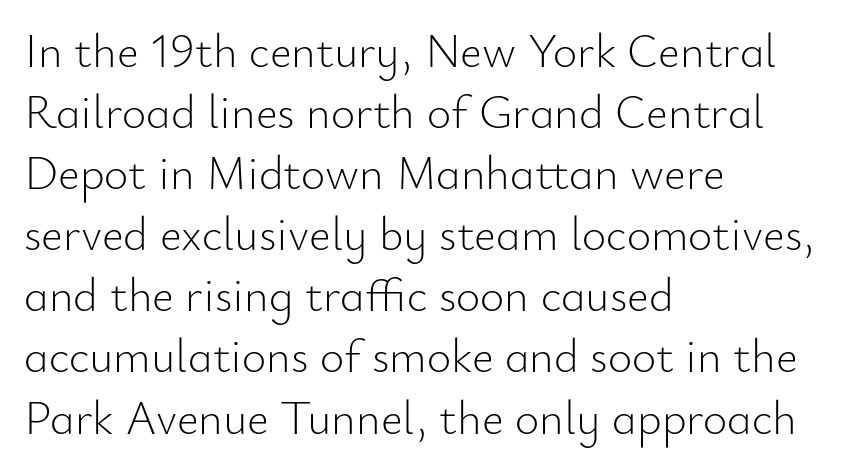
Q: Is the text bold? A: No.
Q: Is the text italic (slanted)? A: No, it is upright.
Q: Is the typeface a serif or a sans-serif typeface? A: Sans-serif.
Q: Is the text underlined? A: No.
Q: How is the paragraph aligned? A: Left-aligned.
Q: Is the spacing between letters normal or unusually wide? A: Normal.
Q: Is the spacing between lines tight, normal or loose? A: Normal.
Q: Width (condensed, normal, or wide)? A: Normal.
Q: Stroke contrast? A: Low.
Q: x-height? A: Small.
Q: Monospaced? A: No.
